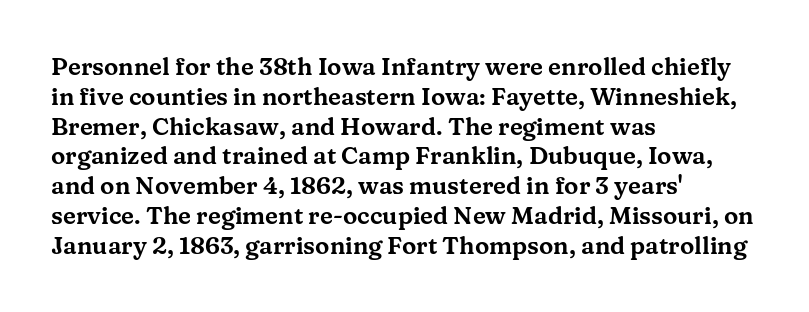
This sample uses an upright cut, with every glyph sitting square on the baseline. The space beneath each line is pristine and unruled. Short note: letters normally spaced. A classic flush-left, rag-right setting is used for this passage.
